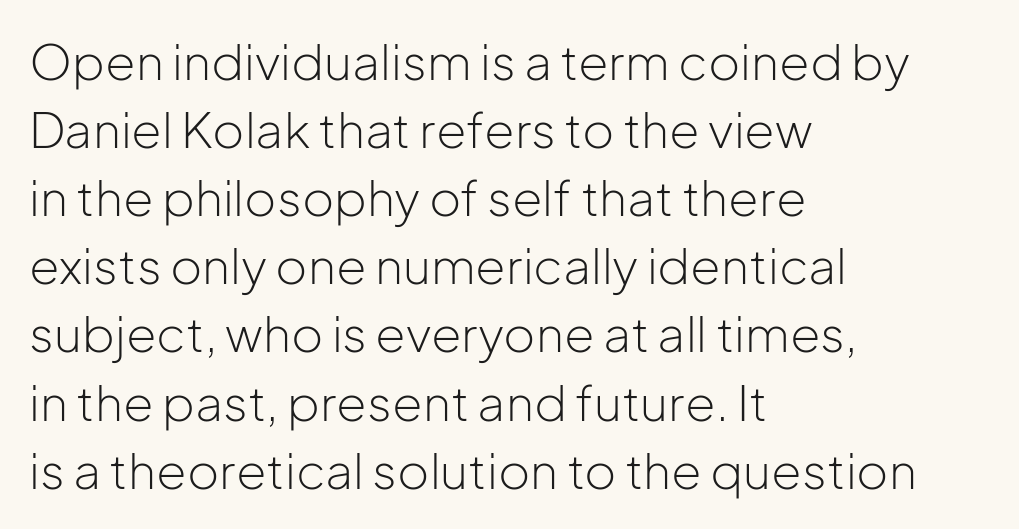
The passage shown has conventional tracking throughout. Note: no serifs on the glyphs. The baseline area is clear. The lettering holds an erect, upright posture throughout. The font is comparable to plain body text, perhaps lighter. Leftover space on each line is placed entirely after the last word.
